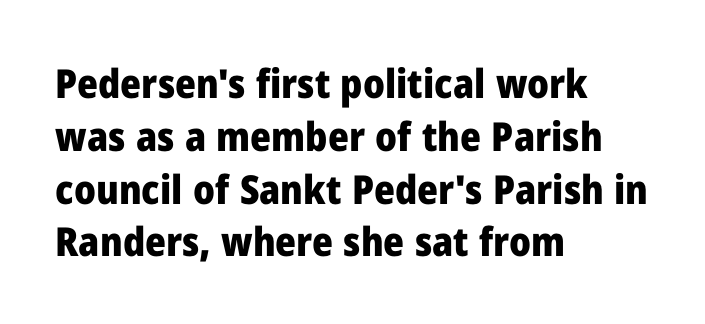
The image shows 40 px heavy sans-serif type, upright; set left-aligned, normal line spacing (1.32x), normal letter spacing, not underlined; low stroke contrast and a medium x-height.
